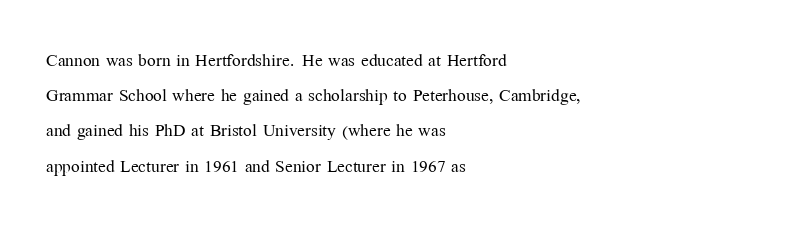
{"italic": "no", "bold": "no", "underline": "no", "align": "left", "line_spacing": "normal", "line_spacing_ratio": 1.53, "letter_spacing": "normal", "letter_spacing_em": 0.0, "glyph_px": 23}
